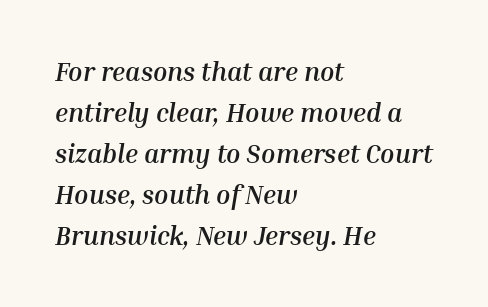
Q: Is the text bold? A: Yes.
Q: Is the text italic (slanted)? A: Yes, it leans right by about 10 degrees.
Q: Is the text underlined? A: No.
Q: How is the paragraph aligned? A: Left-aligned.
Q: Is the spacing between letters normal or unusually wide? A: Normal.
Q: Is the spacing between lines tight, normal or loose? A: Normal.
